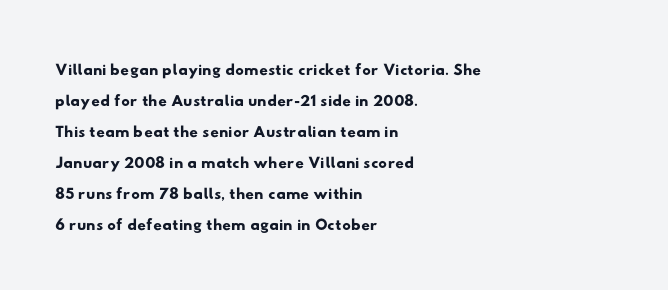
Q: Is the text underlined? A: No.
Q: How is the paragraph aligned? A: Left-aligned.
Q: Is the spacing between letters normal or unusually wide? A: Normal.
Q: Is the spacing between lines tight, normal or loose? A: Normal.
